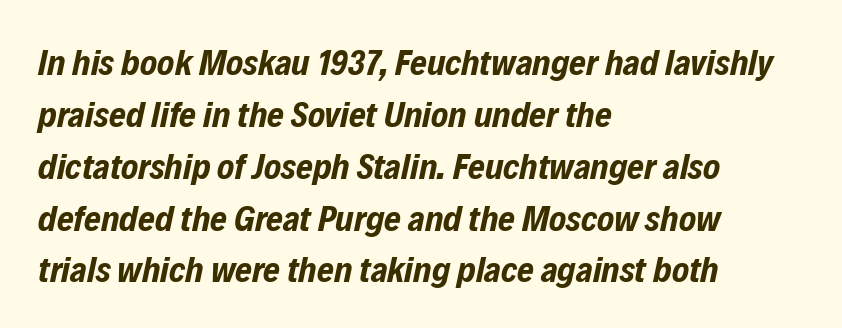
{"italic": "yes", "lean": "right", "slant_degrees": 12, "bold": "yes", "weight": "bold", "width": "condensed", "stroke_contrast": "low", "x_height": "medium", "monospaced": "no", "underline": "no", "align": "left", "line_spacing": "normal", "line_spacing_ratio": 1.44, "letter_spacing": "normal", "letter_spacing_em": 0.0, "glyph_px": 36}
